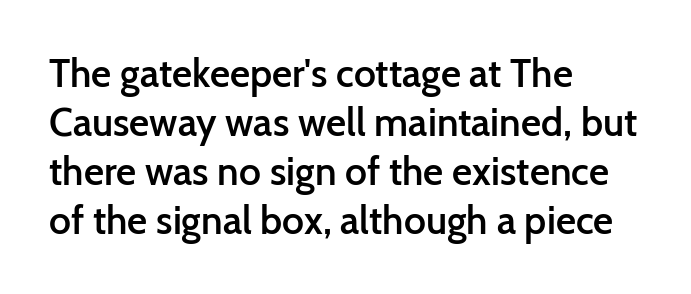
Q: Is the text bold? A: Semi-bold.
Q: Is the text italic (slanted)? A: No, it is upright.
Q: Is the typeface a serif or a sans-serif typeface? A: Sans-serif.
Q: Is the text underlined? A: No.
Q: How is the paragraph aligned? A: Left-aligned.
Q: Is the spacing between letters normal or unusually wide? A: Normal.
Q: Is the spacing between lines tight, normal or loose? A: Normal.
Q: Width (condensed, normal, or wide)? A: Normal.
Q: Stroke contrast? A: Low.
Q: x-height? A: Medium.
Q: Monospaced? A: No.
